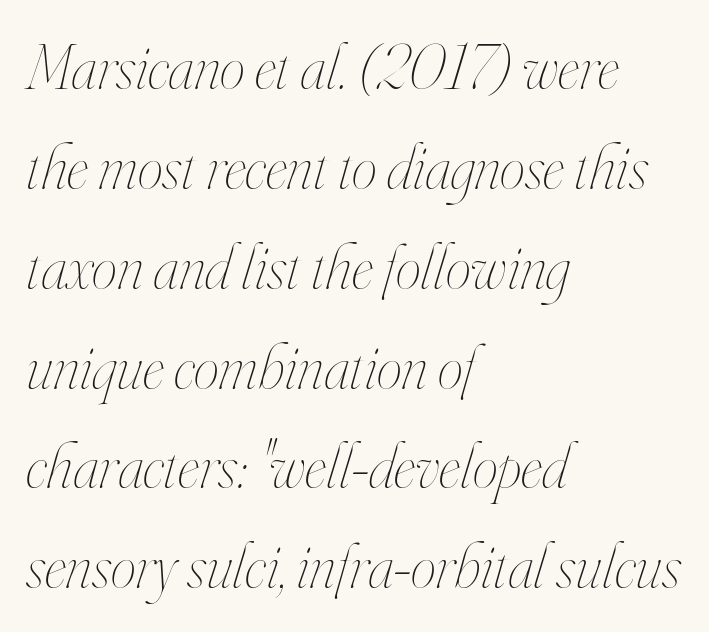
Note the varied advance widths — an 'i' is clearly narrower than an 'm'. Think standard paragraph weight, or any step lighter than that. What's the leading like? Ordinary, nothing unusual. The rendering keeps characters at their native spacing. Line beginnings align vertically; line endings do not.
